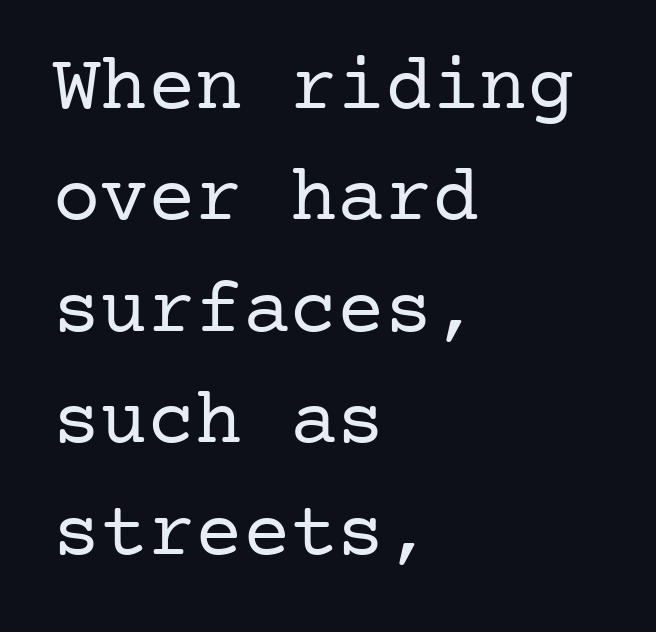
The cut favours lightness, reaching ordinary text weight at its darkest. Just letters on the line, the space beneath them empty. Spacing between characters is what you'd get straight out of the box. The designer went with a serif here, giving each stem small feet. All the whitespace from short lines collects on the right.
